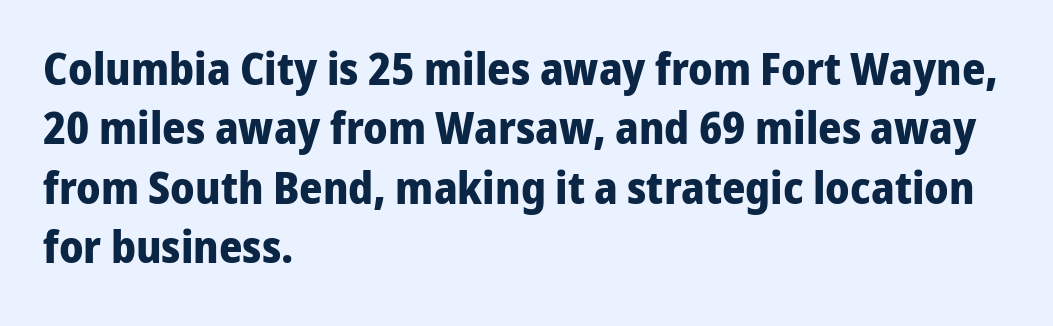
The image shows 45 px bold sans-serif type, upright; set left-aligned, normal line spacing (1.32x), normal letter spacing, not underlined; low stroke contrast and a medium x-height.
